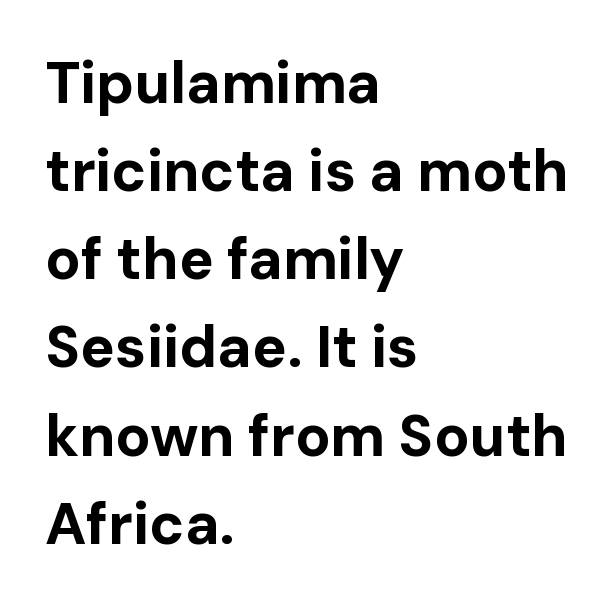
A normal amount of white space separates one row of letters from the next. Varying glyph widths throughout — classic text-font behaviour. This rendering leaves character spacing at its baseline value. The compositor pushed each line to the left boundary. Do the letters lean? They stand straight. Serif or sans? Sans — the stroke terminals are bare.
